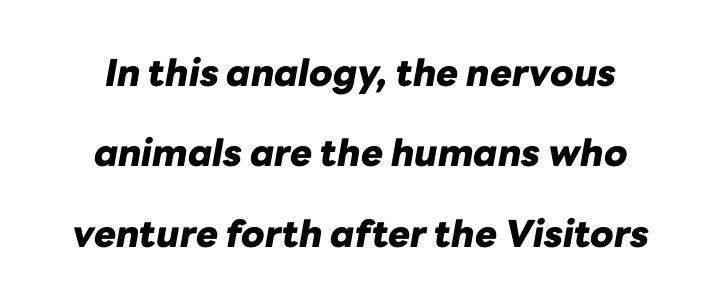
The image shows 37 px heavy type, italic (leaning right); set loose line spacing (2.17x), normal letter spacing, not underlined; low stroke contrast and a medium x-height.
